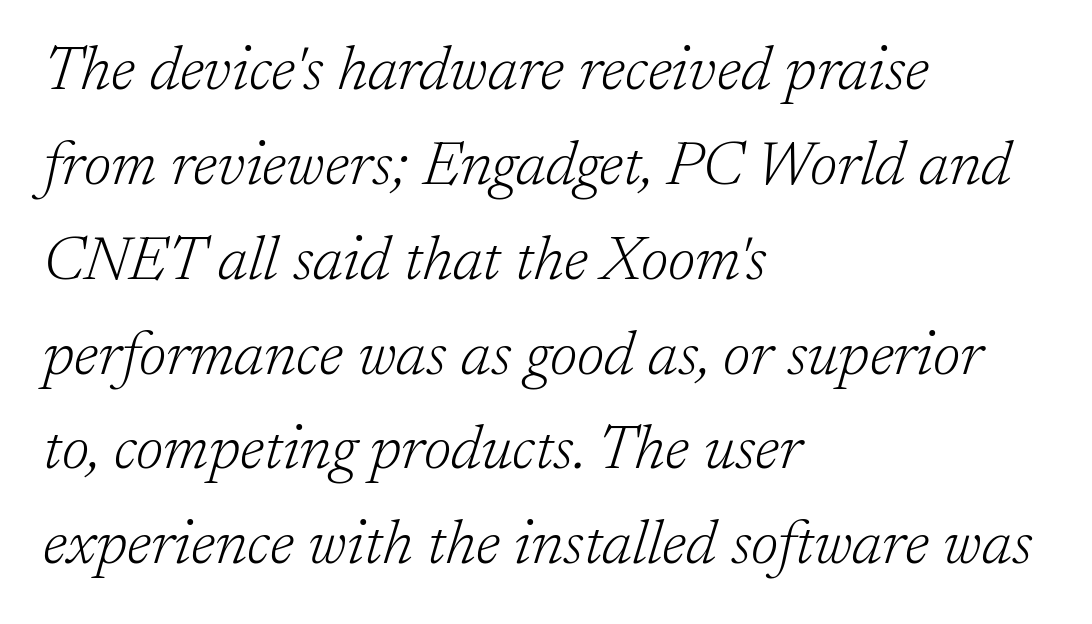
The image shows 62 px light serif type, italic (leaning right); set left-aligned, normal line spacing (1.53x), normal letter spacing, not underlined; low stroke contrast and a medium x-height.
